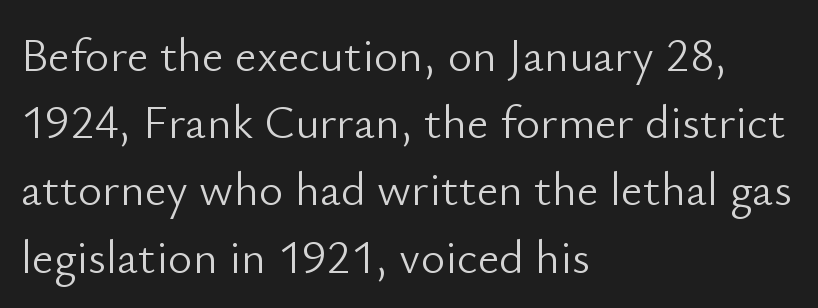
Weight class: somewhere from thin through regular. Each new line begins a customary step beneath the previous one. The zone under the glyphs is completely vacant. The typography opts for an upright posture over an oblique one. Which margin do the lines hug? The left one — the right edge is uneven.
